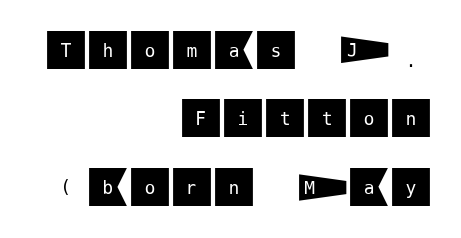
Q: Is the text italic (slanted)? A: No, it is upright.
Q: Is the typeface a serif or a sans-serif typeface? A: Sans-serif.
Q: Is the text underlined? A: No.
Q: How is the paragraph aligned? A: Right-aligned.
Q: Is the spacing between letters normal or unusually wide? A: Normal.
Q: Is the spacing between lines tight, normal or loose? A: Normal.
Q: Width (condensed, normal, or wide)? A: Normal.
Q: Stroke contrast? A: Medium.
Q: x-height? A: Large.
